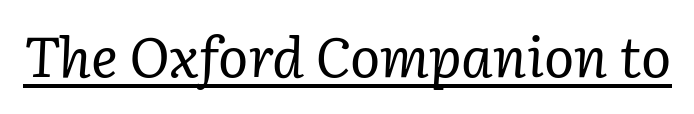
{"serif": "yes", "italic": "yes", "lean": "right", "slant_degrees": 3, "bold": "no", "weight": "regular", "width": "normal", "stroke_contrast": "low", "x_height": "medium", "monospaced": "no", "underline": "yes", "letter_spacing": "normal", "letter_spacing_em": 0.0, "glyph_px": 56}
